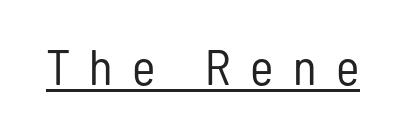
The image shows 50 px regular-weight, condensed sans-serif type, upright; set unusually wide letter spacing (+0.39 em), underlined; low stroke contrast and a medium x-height.
